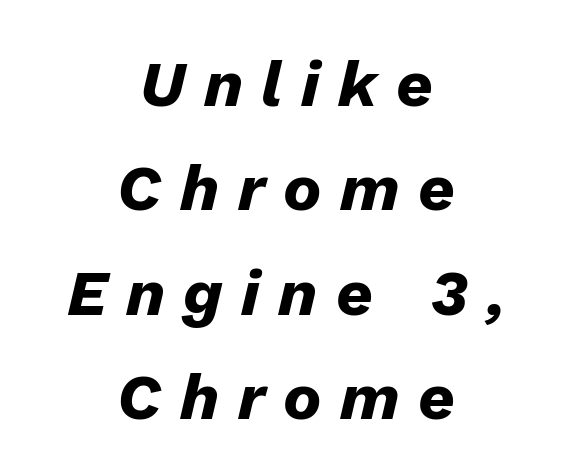
{"italic": "yes", "lean": "right", "slant_degrees": 13, "bold": "yes", "weight": "heavy", "width": "normal", "stroke_contrast": "low", "x_height": "medium", "monospaced": "no", "underline": "no", "align": "center", "line_spacing": "normal", "line_spacing_ratio": 1.63, "letter_spacing": "wide", "letter_spacing_em": 0.29, "glyph_px": 64}
